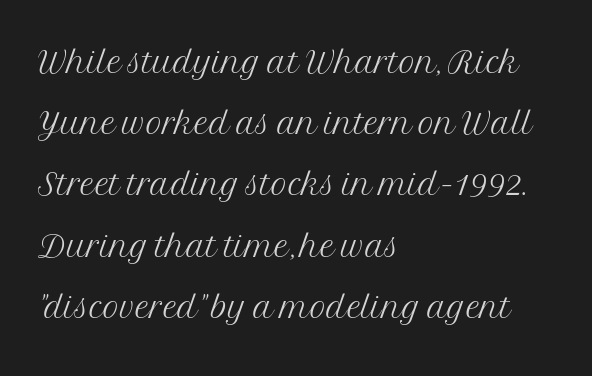
Q: Is the text bold? A: No.
Q: Is the text italic (slanted)? A: Yes.
Q: Is the typeface a serif or a sans-serif typeface? A: Serif.
Q: Is the text underlined? A: No.
Q: How is the paragraph aligned? A: Left-aligned.
Q: Is the spacing between letters normal or unusually wide? A: Normal.
Q: Is the spacing between lines tight, normal or loose? A: Normal.
Q: Width (condensed, normal, or wide)? A: Normal.
Q: Stroke contrast? A: Medium.
Q: x-height? A: Medium.
Q: Monospaced? A: No.
